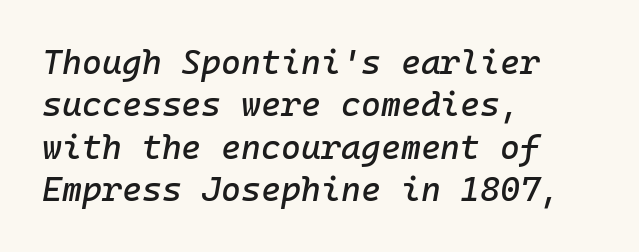
Q: Is the text italic (slanted)? A: Yes, it leans right by about 10 degrees.
Q: Is the text underlined? A: No.
Q: How is the paragraph aligned? A: Left-aligned.
Q: Is the spacing between letters normal or unusually wide? A: Normal.
Q: Is the spacing between lines tight, normal or loose? A: Normal.
Q: Width (condensed, normal, or wide)? A: Normal.
Q: Stroke contrast? A: Low.
Q: x-height? A: Medium.
Q: Monospaced? A: Yes.
